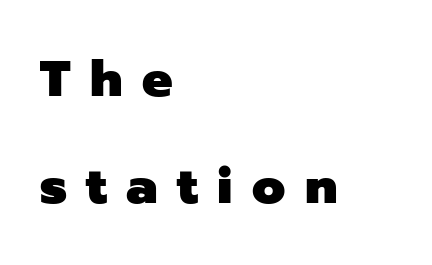
Q: Is the text bold? A: Yes.
Q: Is the text italic (slanted)? A: No, it is upright.
Q: Is the typeface a serif or a sans-serif typeface? A: Sans-serif.
Q: Is the text underlined? A: No.
Q: How is the paragraph aligned? A: Left-aligned.
Q: Is the spacing between letters normal or unusually wide? A: Unusually wide.
Q: Is the spacing between lines tight, normal or loose? A: Loose.
Q: Width (condensed, normal, or wide)? A: Normal.
Q: Stroke contrast? A: Low.
Q: x-height? A: Medium.
Q: Monospaced? A: No.
